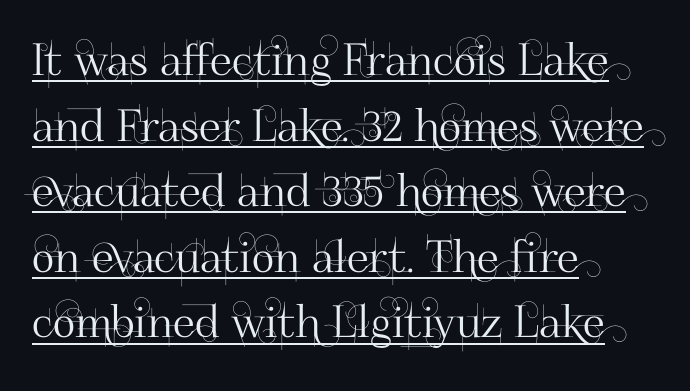
{"serif": "no", "italic": "no", "width": "normal", "stroke_contrast": "high", "x_height": "small", "monospaced": "no", "underline": "yes", "align": "left", "line_spacing": "normal", "line_spacing_ratio": 1.49, "letter_spacing": "normal", "letter_spacing_em": 0.0, "glyph_px": 44}
